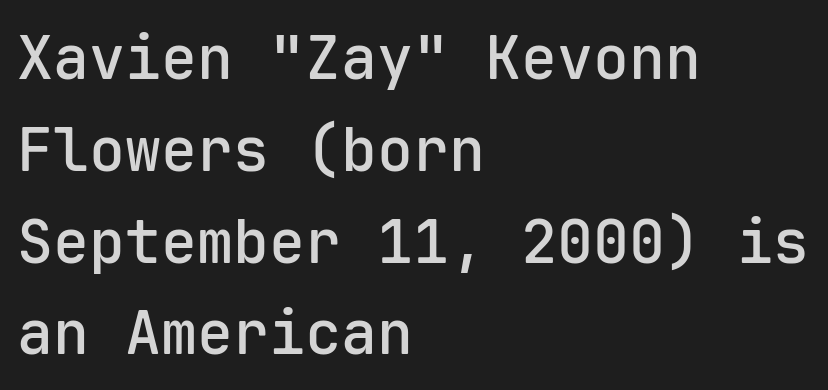
The image shows 60 px semibold sans-serif type, upright, monospaced; set left-aligned, normal line spacing (1.53x), normal letter spacing, not underlined; low stroke contrast and a medium x-height.
